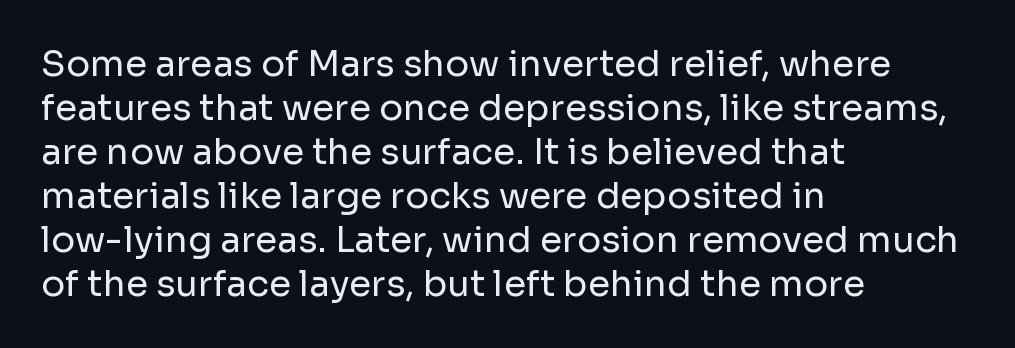
Any mark beneath the type? The region is blank. Characters remain perfectly vertical along every line. Each letter keeps its own natural width here, so spacing adapts to shape. The letterforms sit at book weight or below. Notice how the passage keeps a crisp vertical edge on the left only. The face used here is rendered with its standard letterfit.
